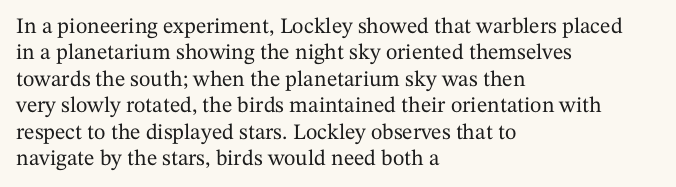
The image shows 22 px text type, upright; set left-aligned, line spacing 1.2x, normal letter spacing, not underlined.
